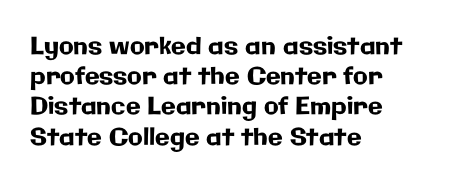
Q: Is the text italic (slanted)? A: No, it is upright.
Q: Is the text underlined? A: No.
Q: How is the paragraph aligned? A: Left-aligned.
Q: Is the spacing between letters normal or unusually wide? A: Normal.
Q: Is the spacing between lines tight, normal or loose? A: Normal.
